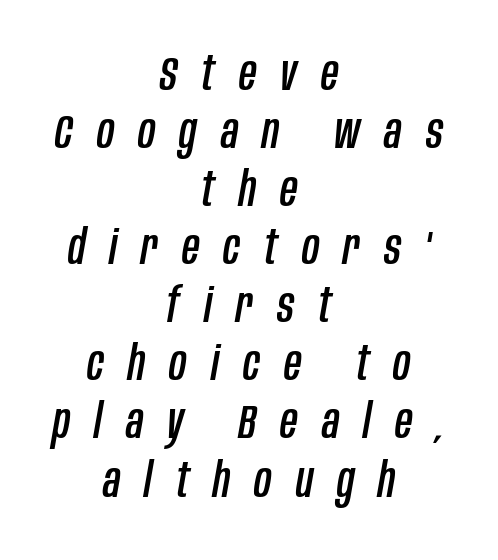
{"italic": "yes", "lean": "right", "slant_degrees": 10, "width": "condensed", "stroke_contrast": "low", "x_height": "large", "monospaced": "no", "underline": "no", "align": "center", "line_spacing_ratio": 1.21, "letter_spacing": "wide", "letter_spacing_em": 0.5, "glyph_px": 48}
